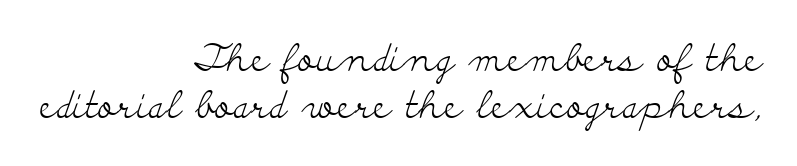
The image shows 37 px light, wide serif type; set right-aligned, normal line spacing (1.26x), normal letter spacing, not underlined; low stroke contrast and a small x-height.
